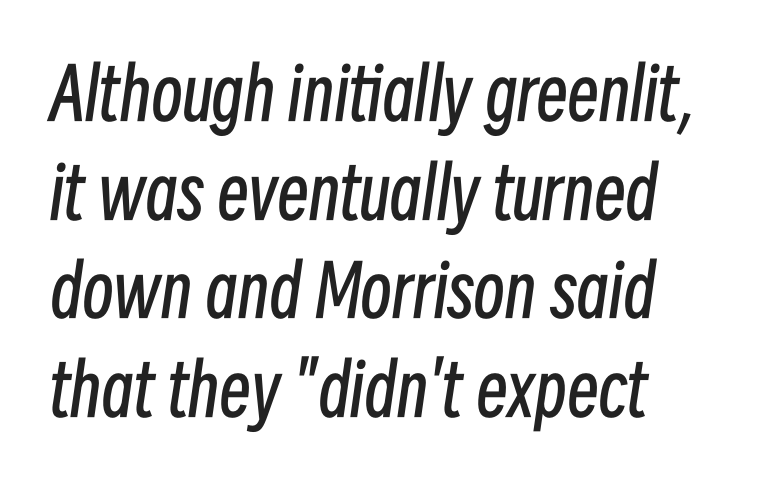
Q: Is the text bold? A: No.
Q: Is the text italic (slanted)? A: Yes, it leans right by about 8 degrees.
Q: Is the text underlined? A: No.
Q: Is the spacing between letters normal or unusually wide? A: Normal.
Q: Is the spacing between lines tight, normal or loose? A: Normal.
Q: Width (condensed, normal, or wide)? A: Condensed.
Q: Stroke contrast? A: Low.
Q: x-height? A: Medium.
Q: Monospaced? A: No.
